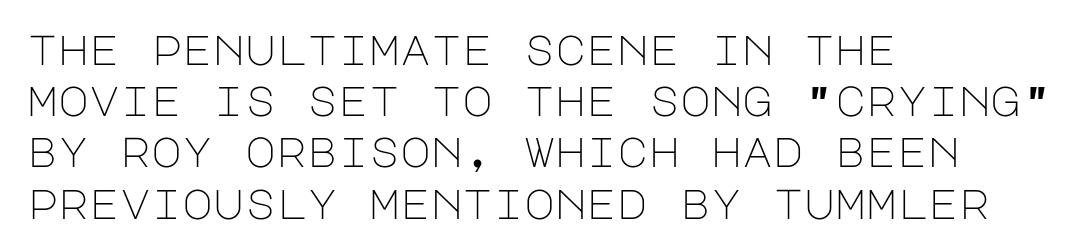
The image shows 42 px light sans-serif type, upright; set left-aligned, line spacing 1.22x, normal letter spacing, not underlined; low stroke contrast and a large x-height.
